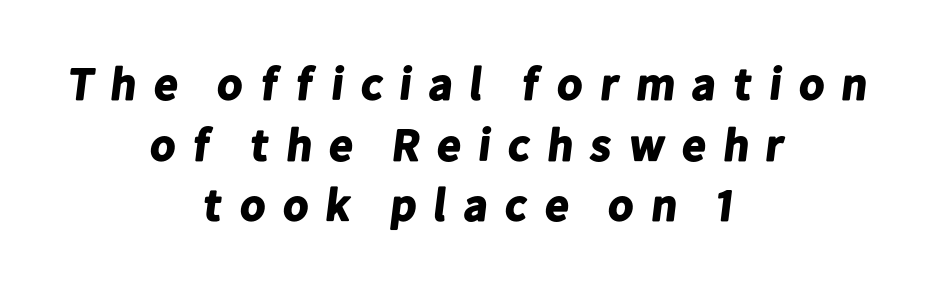
The letters advance in unequal steps, a hallmark of proportional type. Evenly set lines give the paragraph a standard silhouette. No feet cap the strokes, marking this as sans-serif type. Underline: absent. Does the copy run flush right? No — it is centered line by line. Typographic density is high because the face is bold.
